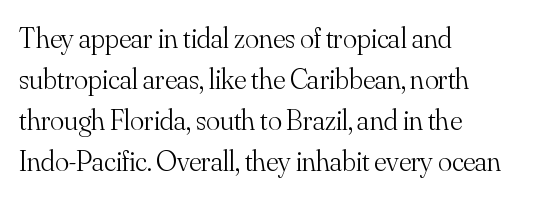
The weight would be labelled regular, book, light, or lighter still. Tall strokes in this sample are plumb rather than angled. Teacher's note: observe the even left margin — that is flush-left alignment. You could not count columns in this text — the font is proportionally spaced. The passage shown has conventional tracking throughout.
